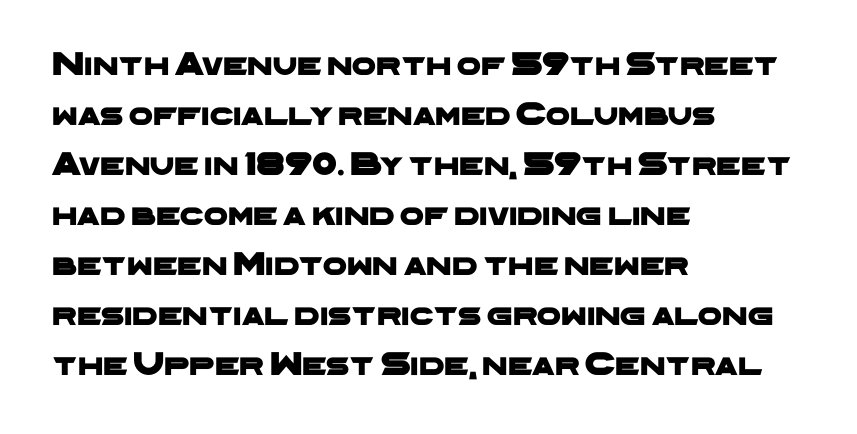
{"serif": "no", "width": "wide", "stroke_contrast": "low", "x_height": "medium", "monospaced": "no", "underline": "no", "align": "left", "line_spacing": "normal", "line_spacing_ratio": 1.47, "letter_spacing": "normal", "letter_spacing_em": 0.0, "glyph_px": 34}
